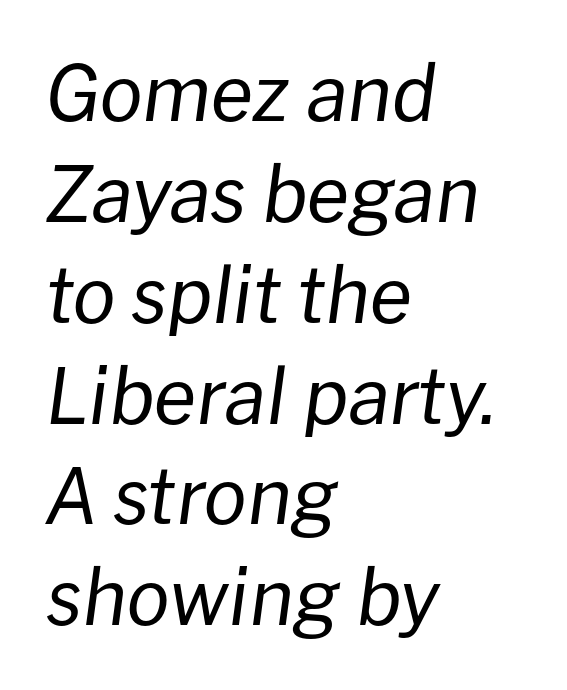
Q: Is the text bold? A: No.
Q: Is the text italic (slanted)? A: Yes, it leans right by about 8 degrees.
Q: Is the text underlined? A: No.
Q: How is the paragraph aligned? A: Left-aligned.
Q: Is the spacing between letters normal or unusually wide? A: Normal.
Q: Is the spacing between lines tight, normal or loose? A: Normal.
Q: Width (condensed, normal, or wide)? A: Normal.
Q: Stroke contrast? A: Low.
Q: x-height? A: Medium.
Q: Monospaced? A: No.
